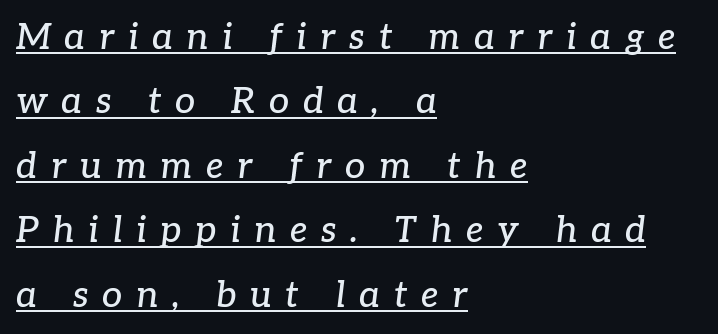
Q: Is the text italic (slanted)? A: Yes, it leans right by about 7 degrees.
Q: Is the typeface a serif or a sans-serif typeface? A: Serif.
Q: Is the text underlined? A: Yes.
Q: How is the paragraph aligned? A: Left-aligned.
Q: Is the spacing between letters normal or unusually wide? A: Unusually wide.
Q: Width (condensed, normal, or wide)? A: Normal.
Q: Stroke contrast? A: Low.
Q: x-height? A: Medium.
Q: Monospaced? A: No.
